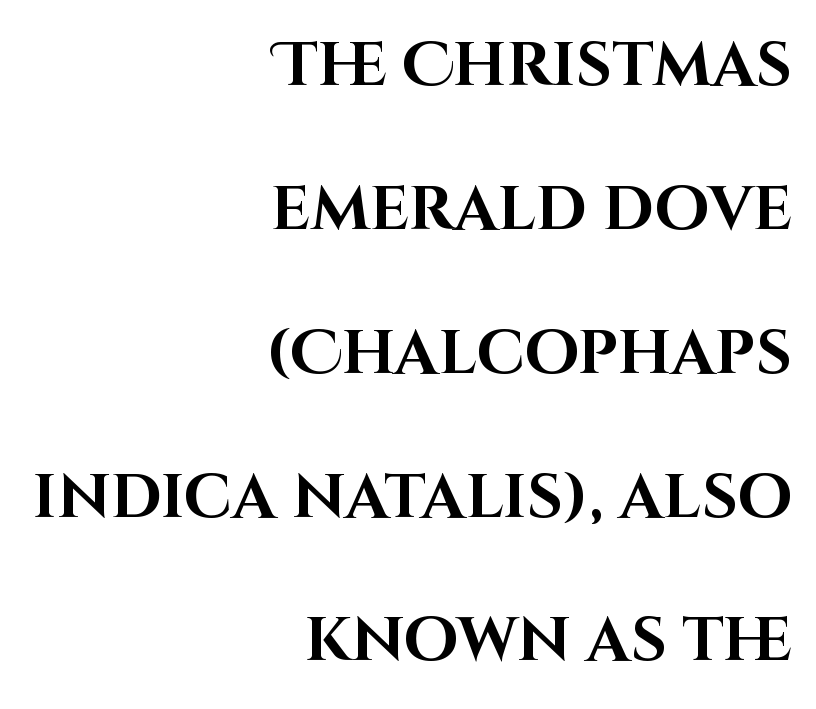
{"serif": "no", "italic": "no", "bold": "yes", "weight": "bold", "width": "normal", "stroke_contrast": "high", "x_height": "large", "monospaced": "no", "underline": "no", "align": "right", "line_spacing": "loose", "line_spacing_ratio": 2.32, "letter_spacing": "normal", "letter_spacing_em": 0.0, "glyph_px": 62}
